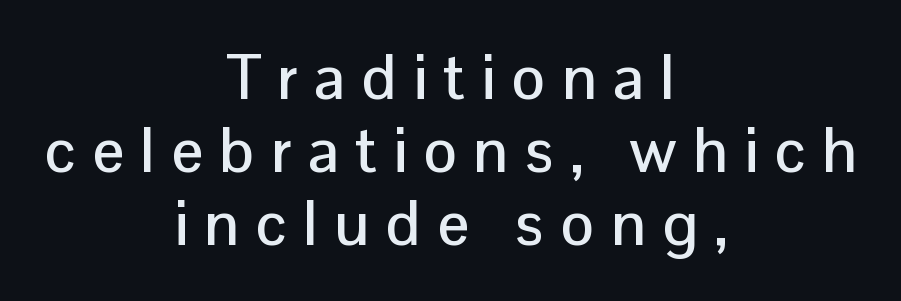
The image shows 63 px sans-serif type, upright; set centered, line spacing 1.16x, unusually wide letter spacing (+0.26 em), not underlined; low stroke contrast and a medium x-height.
